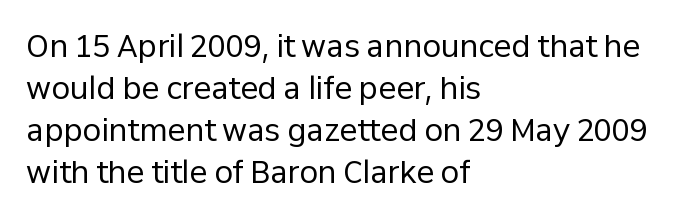
This rendering employs a face without finishing strokes, i.e., a sans-serif. Type without underlining. A typesetter would mark this as roman, not italic. Counters stay open thanks to moderate or lighter strokes. Is this a fixed-width face? No — the glyphs have proportional, varying widths.
